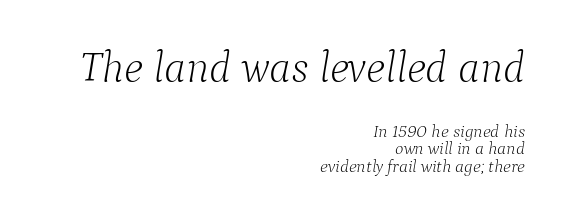
{"serif": "yes", "italic": "yes", "lean": "right", "slant_degrees": 9, "bold": "no", "weight": "light", "width": "normal", "stroke_contrast": "low", "x_height": "medium", "monospaced": "no", "underline": "no", "align": "right", "line_spacing": "tight", "line_spacing_ratio": 0.97, "letter_spacing": "normal", "letter_spacing_em": 0.0, "larger_block": "first", "size_ratio": 2.44, "glyph_px": 44}
